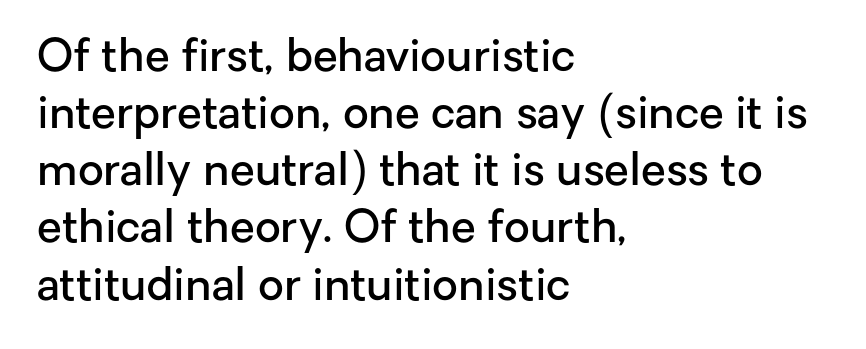
This is moderately heavy type, rendered in semibold. The type sits square on the baseline with zero lean. Short note: letters normally spaced. This sample has the flowing, uneven cadence of proportional lettering.
